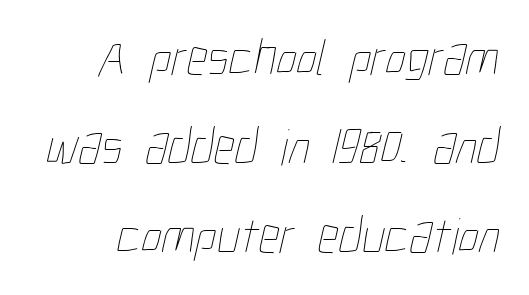
{"bold": "no", "weight": "thin", "width": "condensed", "stroke_contrast": "low", "x_height": "medium", "monospaced": "no", "underline": "no", "line_spacing_ratio": 1.71, "letter_spacing": "normal", "letter_spacing_em": 0.0, "glyph_px": 52}
